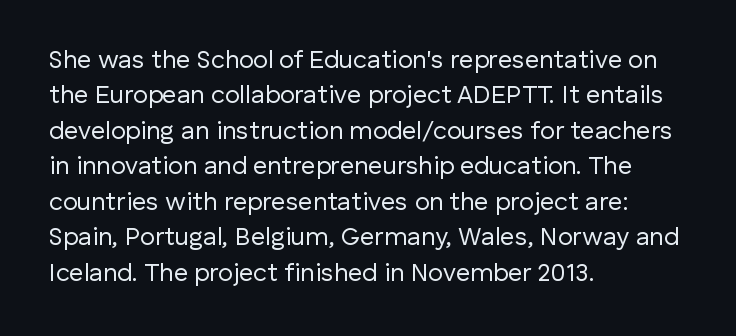
The image shows 25 px text type, upright; set left-aligned, normal line spacing (1.42x), normal letter spacing, not underlined.
